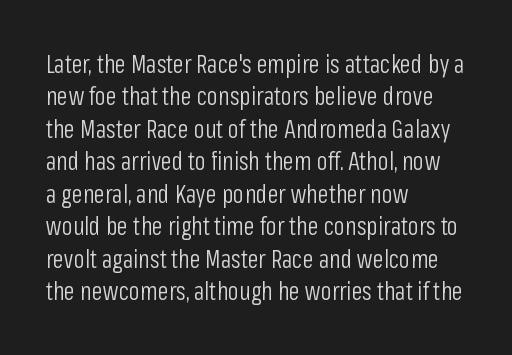
{"italic": "no", "bold": "no", "underline": "no", "align": "left", "line_spacing": "normal", "line_spacing_ratio": 1.3, "letter_spacing": "normal", "letter_spacing_em": 0.0, "glyph_px": 25}
